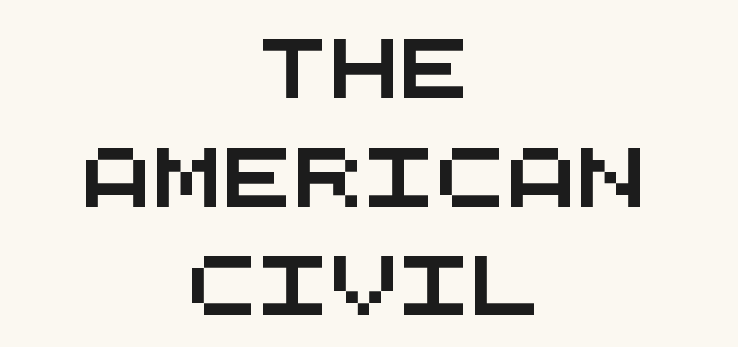
Q: Is the typeface a serif or a sans-serif typeface? A: Sans-serif.
Q: Is the text underlined? A: No.
Q: How is the paragraph aligned? A: Centered.
Q: Is the spacing between letters normal or unusually wide? A: Normal.
Q: Width (condensed, normal, or wide)? A: Wide.
Q: Stroke contrast? A: Medium.
Q: x-height? A: Large.
Q: Monospaced? A: Yes.
